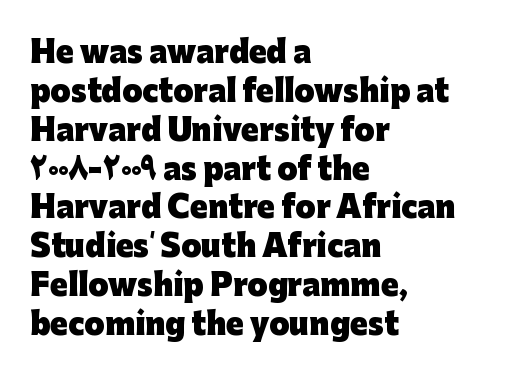
Q: Is the text bold? A: Yes.
Q: Is the text italic (slanted)? A: No, it is upright.
Q: Is the typeface a serif or a sans-serif typeface? A: Sans-serif.
Q: Is the text underlined? A: No.
Q: How is the paragraph aligned? A: Left-aligned.
Q: Is the spacing between letters normal or unusually wide? A: Normal.
Q: Is the spacing between lines tight, normal or loose? A: Normal.
Q: Width (condensed, normal, or wide)? A: Normal.
Q: Stroke contrast? A: Low.
Q: x-height? A: Medium.
Q: Monospaced? A: No.
